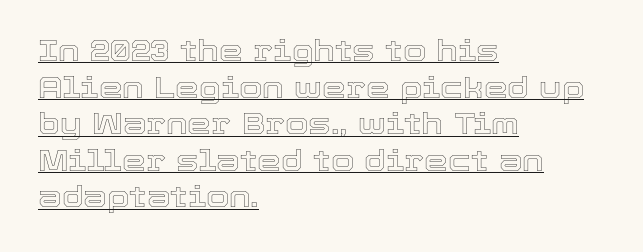
The type sits square on the baseline with zero lean. A typesetter would call this proportional, since set widths differ per character. These lines keep a tight, regular rhythm from letter to letter. This is underlined copy, the kind a proofreader might mark for attention. The setting favours the left margin, as ordinary paragraphs usually do.
